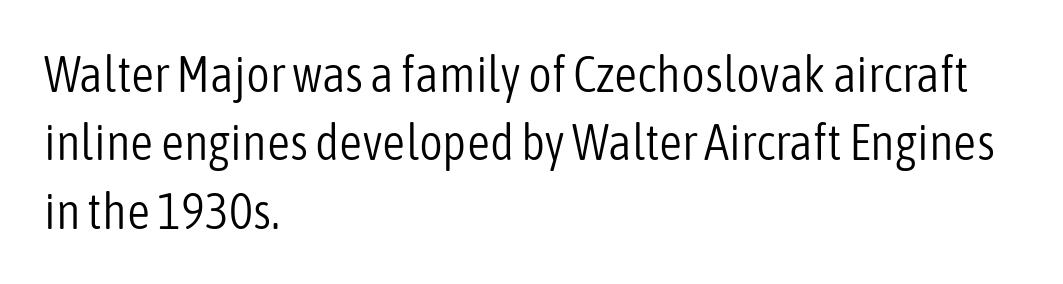
Summary of vertical rhythm: regular, with standard interline spacing. Is this a fixed-width face? No — the glyphs have proportional, varying widths. Lines of text with bare space underneath. Look at the bottom of the vertical strokes: they stop flat, with no serifs.
